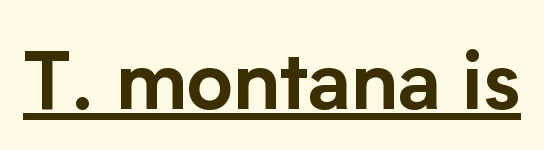
{"serif": "no", "italic": "no", "width": "normal", "stroke_contrast": "low", "x_height": "medium", "monospaced": "no", "underline": "yes", "letter_spacing": "normal", "letter_spacing_em": 0.0, "glyph_px": 80}
